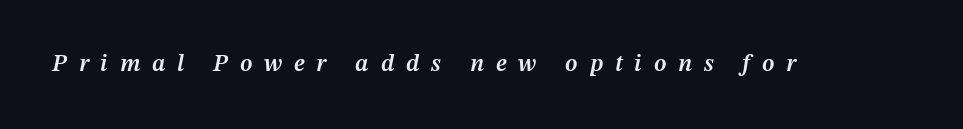
Q: Is the text bold? A: Semi-bold.
Q: Is the text italic (slanted)? A: Yes, it leans right by about 12 degrees.
Q: Is the text underlined? A: No.
Q: Is the spacing between letters normal or unusually wide? A: Unusually wide.
